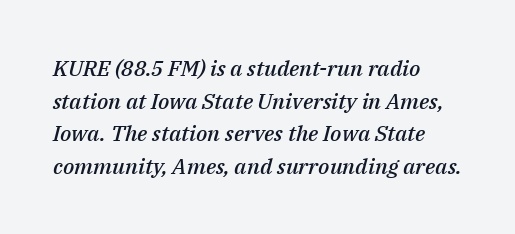
This sample is left-justified, so line endings fall wherever the words run out. A semibold gives these letters moderate extra thickness, short of bold. Observe the ordinary spacing: letters are neighbours, not strangers. The space beneath each line is pristine and unruled. Style check: oblique. Honestly, the row spacing looks completely unremarkable.
